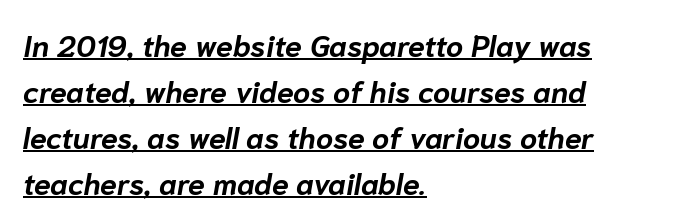
Q: Is the text bold? A: Yes.
Q: Is the text italic (slanted)? A: Yes, it leans right by about 10 degrees.
Q: Is the text underlined? A: Yes.
Q: How is the paragraph aligned? A: Left-aligned.
Q: Is the spacing between letters normal or unusually wide? A: Normal.
Q: Is the spacing between lines tight, normal or loose? A: Normal.
Q: Width (condensed, normal, or wide)? A: Normal.
Q: Stroke contrast? A: Low.
Q: x-height? A: Medium.
Q: Monospaced? A: No.
